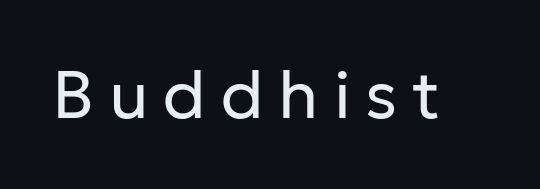
This sample has the flowing, uneven cadence of proportional lettering. The face used here is rendered with a markedly widened letterfit. No letter is thick-stroked: the sample isn't bold. The typography opts for an upright posture over an oblique one. Bare-footed words on every line. Does the type have serifs? No, each stem ends abruptly.
